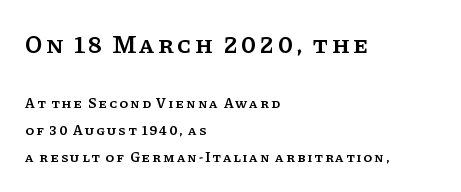
Q: Is the text bold? A: Semi-bold.
Q: Is the text italic (slanted)? A: No, it is upright.
Q: Is the text underlined? A: No.
Q: How is the paragraph aligned? A: Left-aligned.
Q: Is the spacing between lines tight, normal or loose? A: Loose.
Q: Which block of text is set in a larger size, the first (top) or the second (bottom)? A: The first (top) one.
